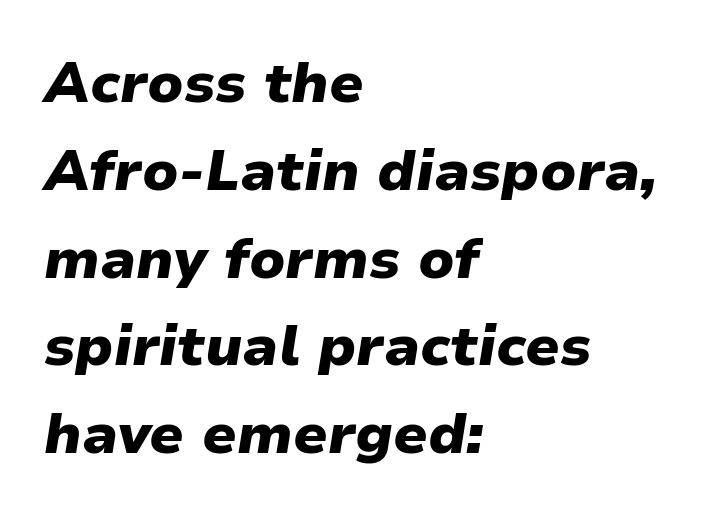
{"italic": "yes", "lean": "right", "slant_degrees": 9, "bold": "yes", "weight": "heavy", "width": "normal", "stroke_contrast": "low", "x_height": "medium", "monospaced": "no", "underline": "no", "align": "left", "line_spacing": "normal", "line_spacing_ratio": 1.54, "letter_spacing": "normal", "letter_spacing_em": 0.0, "glyph_px": 57}
